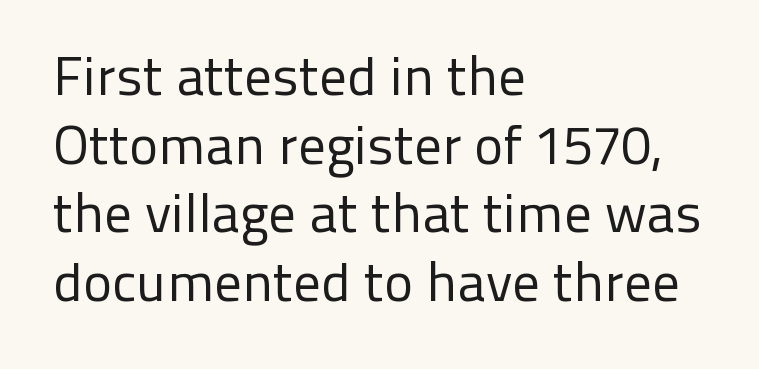
A bare baseline throughout the passage. The setting favours the left margin, as ordinary paragraphs usually do. These lines are rendered in a variable-pitch font. Bold? No — there's no thickening of the strokes. Tracking here is standard; glyphs follow each other at the usual distance.
